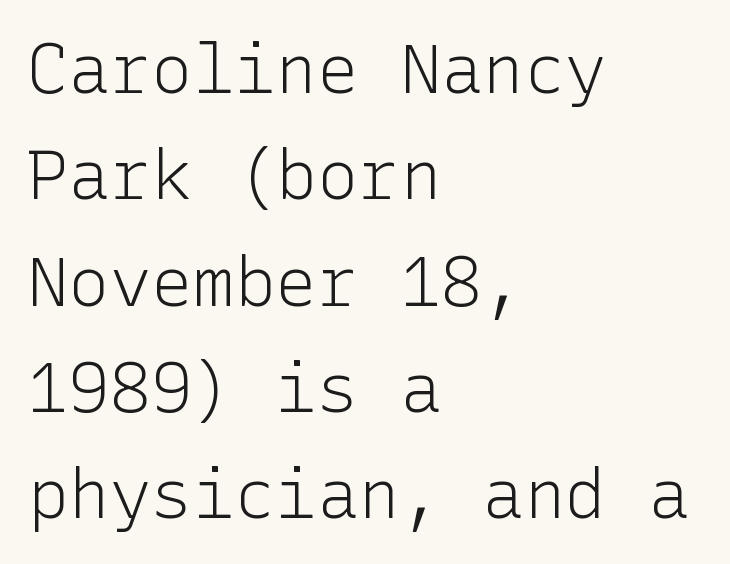
Q: Is the text bold? A: No.
Q: Is the text italic (slanted)? A: No, it is upright.
Q: Is the typeface a serif or a sans-serif typeface? A: Sans-serif.
Q: Is the text underlined? A: No.
Q: How is the paragraph aligned? A: Left-aligned.
Q: Is the spacing between letters normal or unusually wide? A: Normal.
Q: Is the spacing between lines tight, normal or loose? A: Normal.
Q: Width (condensed, normal, or wide)? A: Normal.
Q: Stroke contrast? A: Low.
Q: x-height? A: Medium.
